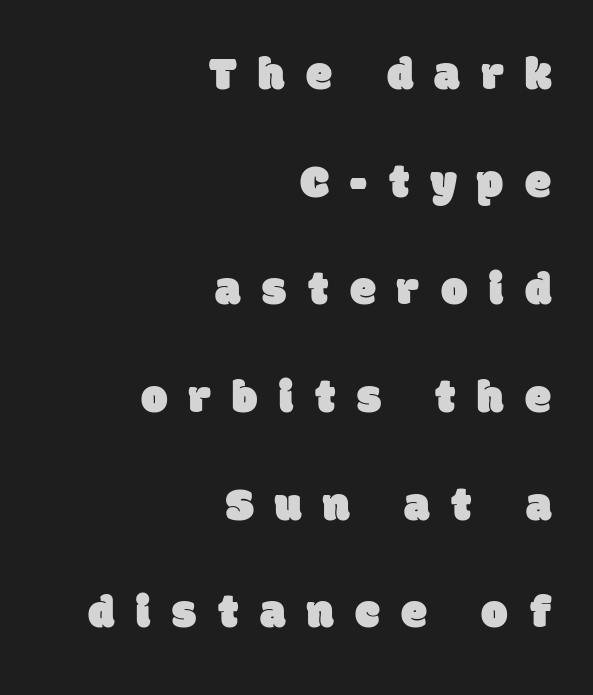
The image shows 47 px sans-serif type; set right-aligned, loose line spacing (2.29x), unusually wide letter spacing (+0.46 em), not underlined; low stroke contrast and a large x-height.
